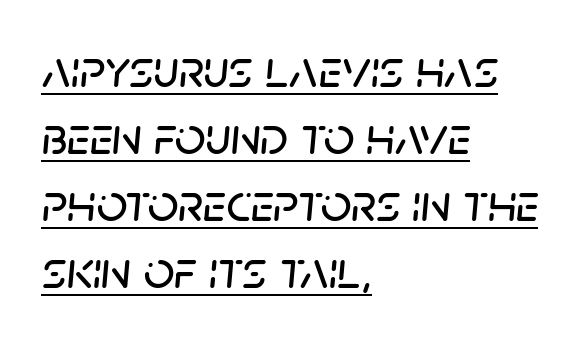
Each letter keeps its own natural width here, so spacing adapts to shape. Alignment: flush left. Designer's note — italics engaged. This sample uses plain, unmodified letter spacing. Students, observe the line beneath the letters — that is underlining.
